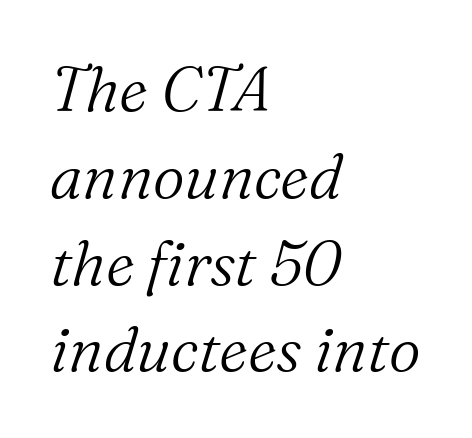
Caption: standard tracking, unaltered. Is this a heavy cut? Hardly; it is regular or lighter. Quick note: interline space is typical. Does the copy run flush right? No — it runs flush left. Letterform terminals end in serifs throughout the passage. You can tell it's italic because the verticals aren't actually vertical.
